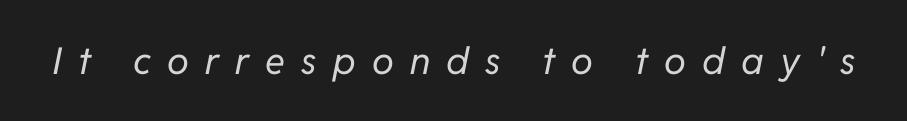
{"italic": "yes", "lean": "right", "slant_degrees": 11, "bold": "no", "weight": "regular", "width": "normal", "stroke_contrast": "low", "x_height": "medium", "monospaced": "no", "underline": "no", "letter_spacing": "wide", "letter_spacing_em": 0.44, "glyph_px": 37}
